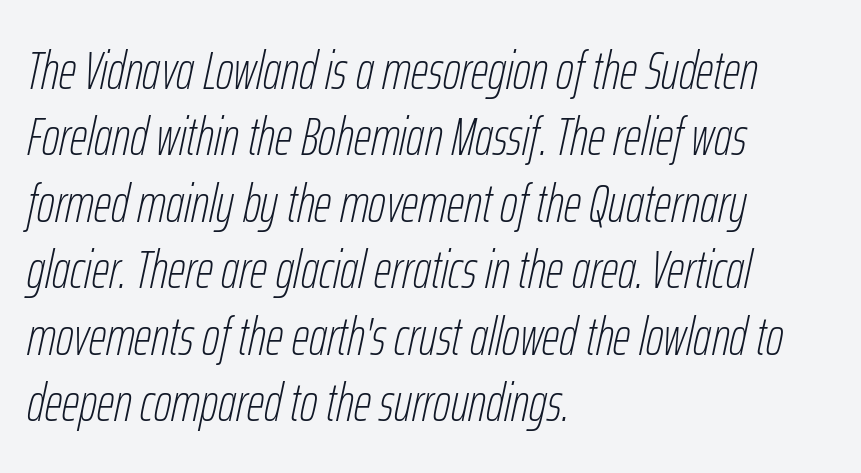
Q: Is the text bold? A: No.
Q: Is the text italic (slanted)? A: Yes, it leans right by about 12 degrees.
Q: Is the text underlined? A: No.
Q: How is the paragraph aligned? A: Left-aligned.
Q: Is the spacing between letters normal or unusually wide? A: Normal.
Q: Width (condensed, normal, or wide)? A: Condensed.
Q: Stroke contrast? A: Low.
Q: x-height? A: Medium.
Q: Monospaced? A: No.
